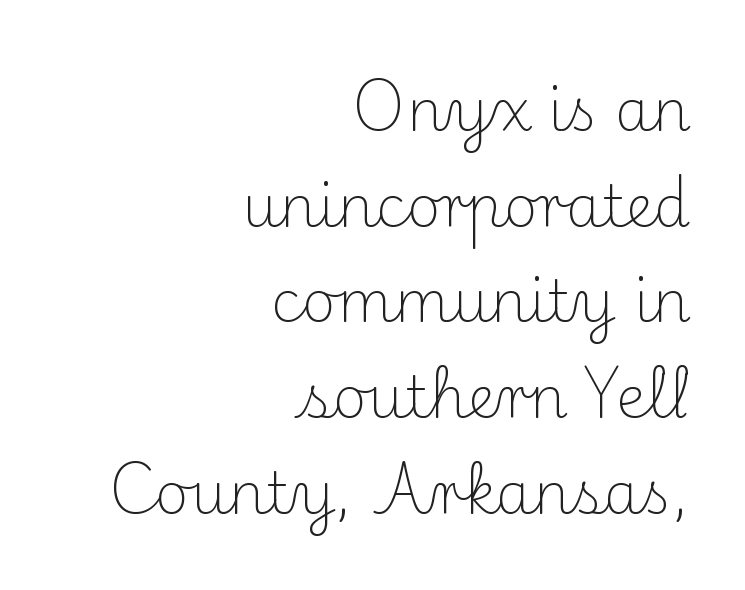
Q: Is the text bold? A: No.
Q: Is the text italic (slanted)? A: No, it is upright.
Q: Is the typeface a serif or a sans-serif typeface? A: Serif.
Q: Is the text underlined? A: No.
Q: How is the paragraph aligned? A: Right-aligned.
Q: Is the spacing between letters normal or unusually wide? A: Normal.
Q: Is the spacing between lines tight, normal or loose? A: Normal.
Q: Width (condensed, normal, or wide)? A: Normal.
Q: Stroke contrast? A: Medium.
Q: x-height? A: Small.
Q: Monospaced? A: No.
